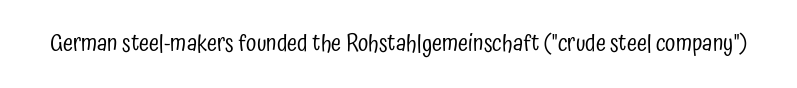
The type is set solid horizontally, with unmodified tracking. Words float on clear page, feet unadorned. A quiet, ordinary-to-light weight characterises the typeface. The type sits square on the baseline with zero lean.
